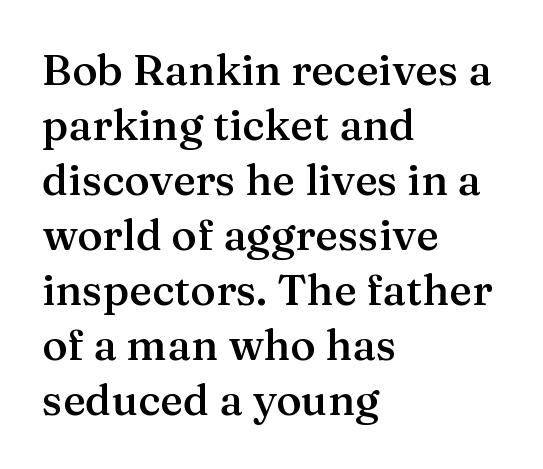
The image shows 43 px semibold serif type, upright; set left-aligned, normal line spacing (1.28x), normal letter spacing, not underlined; medium stroke contrast and a medium x-height.
